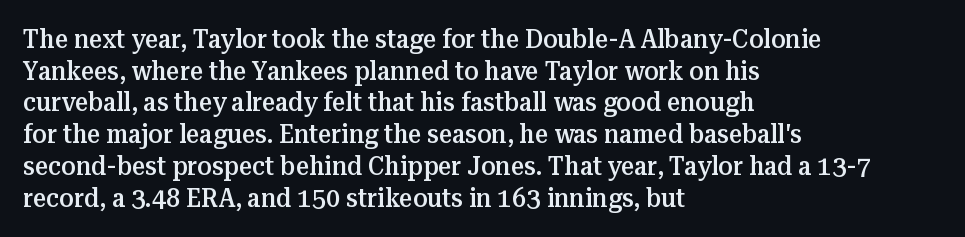
{"italic": "no", "bold": "semi", "underline": "no", "align": "left", "line_spacing_ratio": 1.22, "letter_spacing": "normal", "letter_spacing_em": 0.0, "glyph_px": 26}
